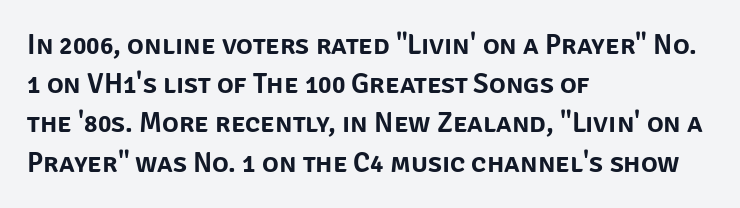
{"serif": "no", "italic": "no", "width": "normal", "stroke_contrast": "low", "x_height": "large", "monospaced": "no", "underline": "no", "align": "left", "line_spacing": "normal", "line_spacing_ratio": 1.4, "letter_spacing": "normal", "letter_spacing_em": 0.0, "glyph_px": 28}
